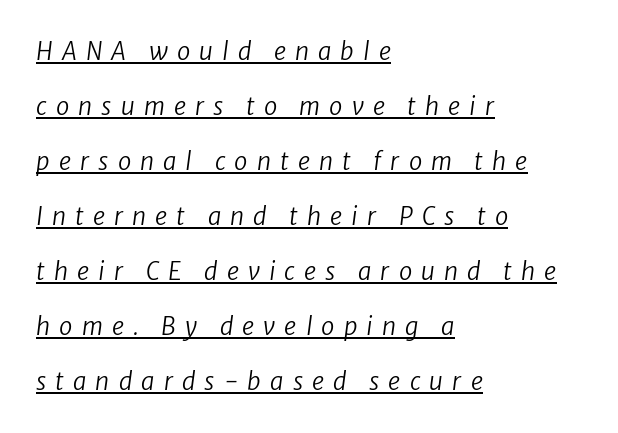
Q: Is the text bold? A: No.
Q: Is the text underlined? A: Yes.
Q: How is the paragraph aligned? A: Left-aligned.
Q: Is the spacing between letters normal or unusually wide? A: Unusually wide.
Q: Is the spacing between lines tight, normal or loose? A: Loose.
